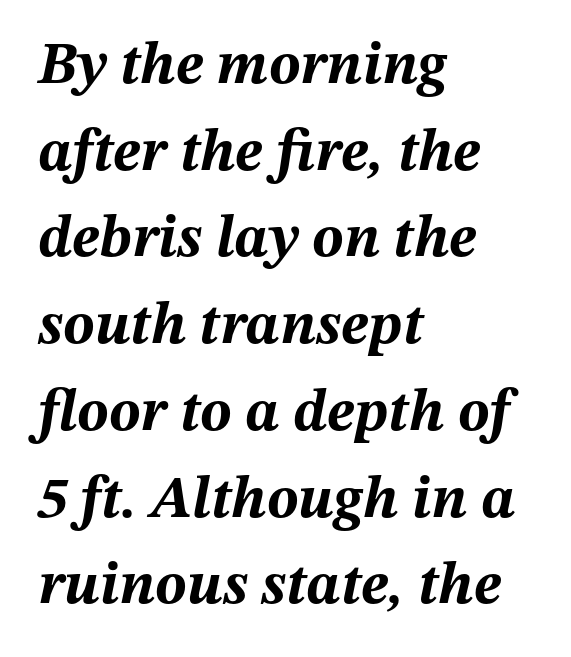
In terms of leading, this rendering sits right in the middle. Students, note that the glyphs here touch the page at normal intervals. Left-aligned paragraph, ragged on the right. The space directly below the letters is spotless.
